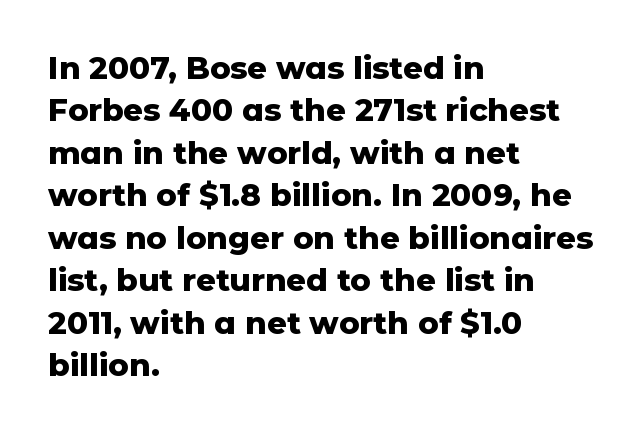
The rendering uses natural spacing where letterforms have individual widths. The face used here is rendered with its standard letterfit. What weight is shown? A full bold with thick strokes. The rendering shows plain stroke endings on the letterforms — a sans-serif design. Leading: standard.
